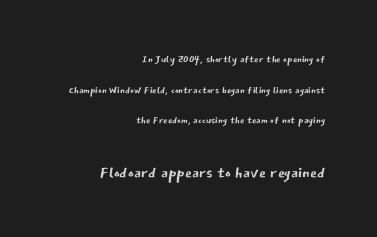
Q: Is the text bold? A: No.
Q: Is the text italic (slanted)? A: No, it is upright.
Q: Is the text underlined? A: No.
Q: How is the paragraph aligned? A: Right-aligned.
Q: Is the spacing between letters normal or unusually wide? A: Normal.
Q: Is the spacing between lines tight, normal or loose? A: Loose.
Q: Which block of text is set in a larger size, the first (top) or the second (bottom)? A: The second (bottom) one.
